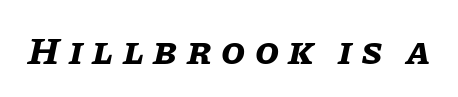
Q: Is the text bold? A: Yes.
Q: Is the text italic (slanted)? A: Yes, it leans right by about 11 degrees.
Q: Is the text underlined? A: No.
Q: Is the spacing between letters normal or unusually wide? A: Unusually wide.
Q: Width (condensed, normal, or wide)? A: Normal.
Q: Stroke contrast? A: Low.
Q: x-height? A: Large.
Q: Monospaced? A: No.
